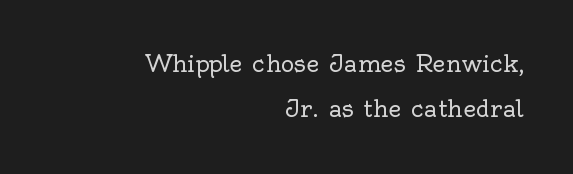
{"italic": "no", "bold": "no", "underline": "no", "align": "right", "line_spacing": "loose", "line_spacing_ratio": 1.96, "letter_spacing": "normal", "letter_spacing_em": 0.0, "glyph_px": 23}
